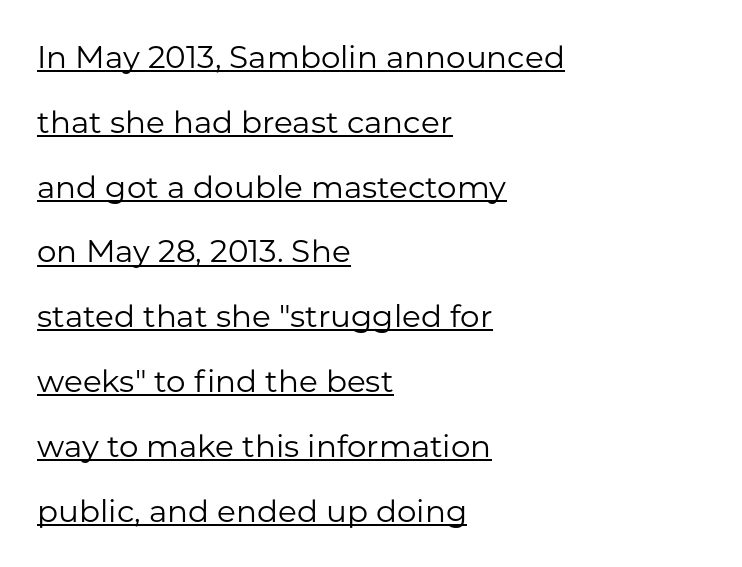
Q: Is the text bold? A: No.
Q: Is the text italic (slanted)? A: No, it is upright.
Q: Is the typeface a serif or a sans-serif typeface? A: Sans-serif.
Q: Is the text underlined? A: Yes.
Q: How is the paragraph aligned? A: Left-aligned.
Q: Is the spacing between letters normal or unusually wide? A: Normal.
Q: Is the spacing between lines tight, normal or loose? A: Loose.
Q: Width (condensed, normal, or wide)? A: Normal.
Q: Stroke contrast? A: Low.
Q: x-height? A: Medium.
Q: Monospaced? A: No.
